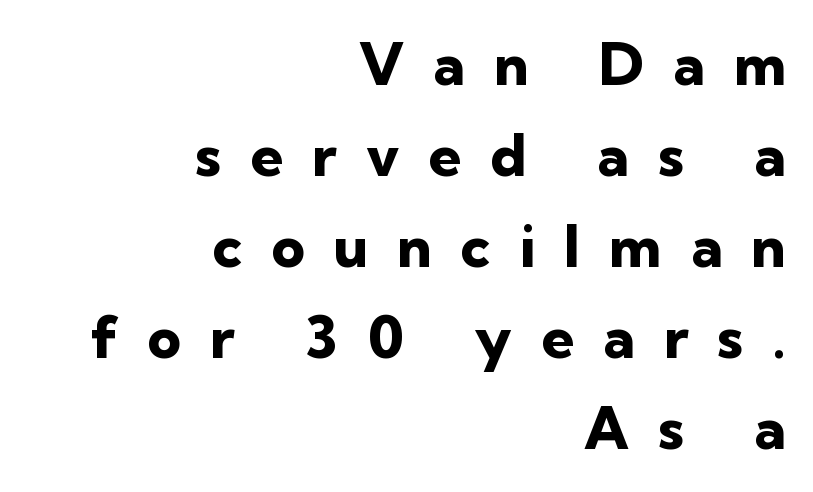
The image shows 58 px heavy sans-serif type, upright; set right-aligned, normal line spacing (1.57x), unusually wide letter spacing (+0.5 em), not underlined; low stroke contrast and a medium x-height.
